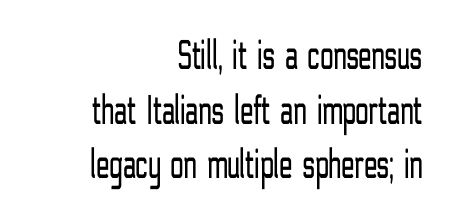
Each new line begins a customary step beneath the previous one. The tracking reads as untouched default to a designer's eye. The letters advance in unequal steps, a hallmark of proportional type. This is the regular roman posture of the typeface. The rag falls on the left side of this text block. Stroke mass is kept to a normal reading level or below.
